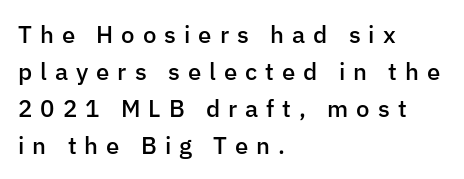
Normally led — the rows are evenly, conventionally spaced. The tracking reads as deliberately expanded to a designer's eye. Tall strokes in this sample are plumb rather than angled. Teacher's note: observe the even left margin — that is flush-left alignment. Strokes here are thickened, but only to semibold level.
